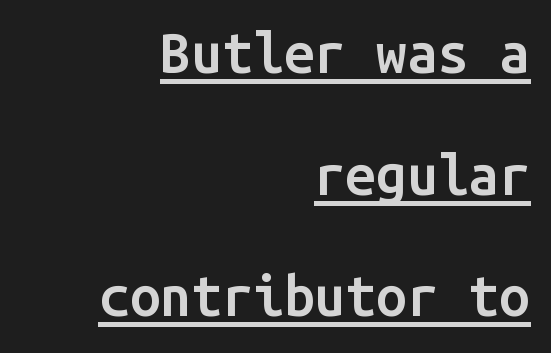
Q: Is the text bold? A: Semi-bold.
Q: Is the text italic (slanted)? A: No, it is upright.
Q: Is the typeface a serif or a sans-serif typeface? A: Sans-serif.
Q: Is the text underlined? A: Yes.
Q: How is the paragraph aligned? A: Right-aligned.
Q: Is the spacing between letters normal or unusually wide? A: Normal.
Q: Is the spacing between lines tight, normal or loose? A: Loose.
Q: Width (condensed, normal, or wide)? A: Normal.
Q: Stroke contrast? A: Low.
Q: x-height? A: Medium.
Q: Monospaced? A: Yes.
